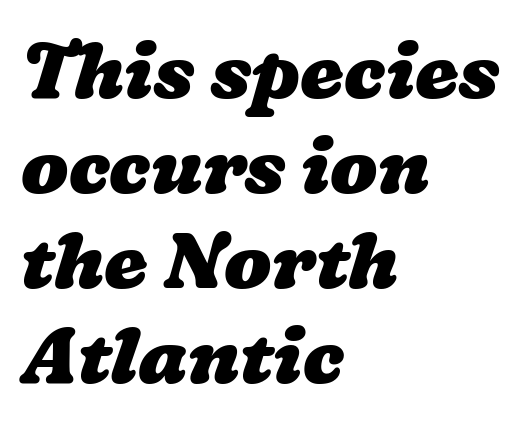
The image shows 78 px heavy, wide type; set left-aligned, line spacing 1.22x, normal letter spacing, not underlined; low stroke contrast and a medium x-height.
